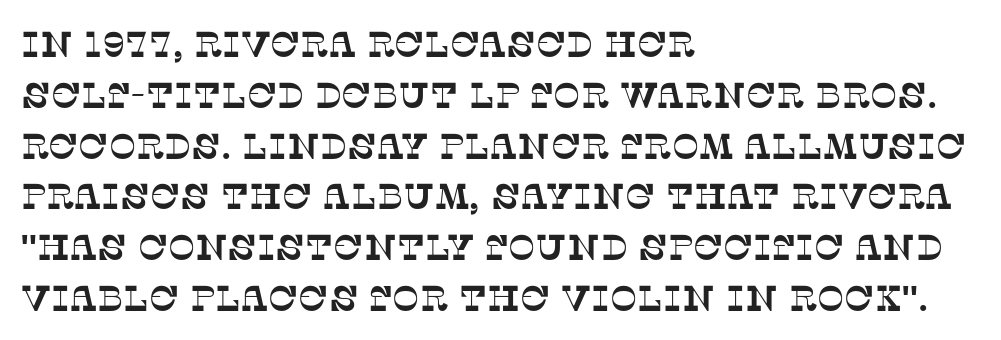
{"serif": "yes", "width": "normal", "stroke_contrast": "low", "x_height": "large", "monospaced": "no", "underline": "no", "align": "left", "line_spacing": "normal", "line_spacing_ratio": 1.41, "letter_spacing": "normal", "letter_spacing_em": 0.0, "glyph_px": 36}
